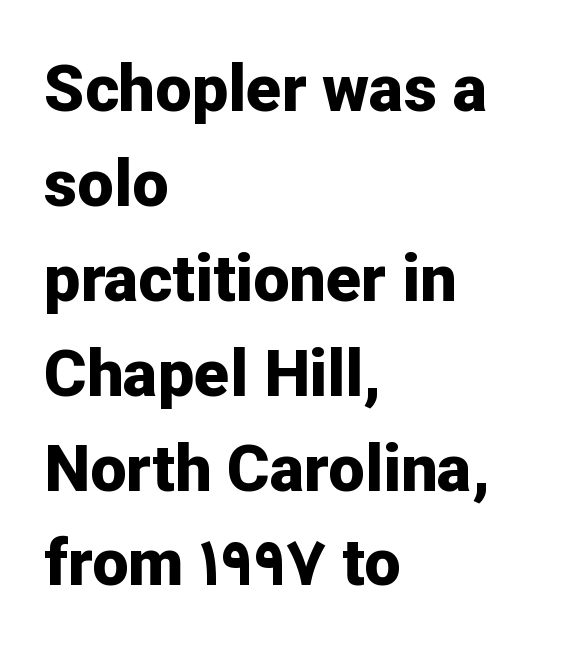
The font's upright variant was chosen for this text. Clear beneath every line of the passage. Heft: maximum for text — a bold. The face used here is rendered with its standard letterfit. Spacing verdict: proportional, widths tailored to each character.
